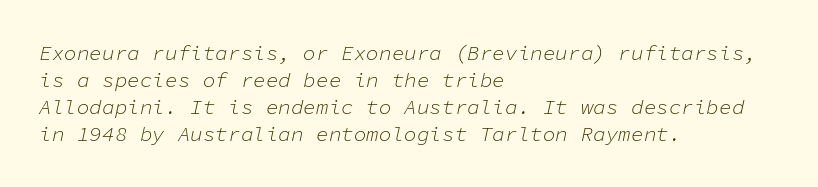
Q: Is the text bold? A: No.
Q: Is the text italic (slanted)? A: Yes, it leans right by about 11 degrees.
Q: Is the text underlined? A: No.
Q: How is the paragraph aligned? A: Left-aligned.
Q: Is the spacing between letters normal or unusually wide? A: Normal.
Q: Is the spacing between lines tight, normal or loose? A: Normal.
